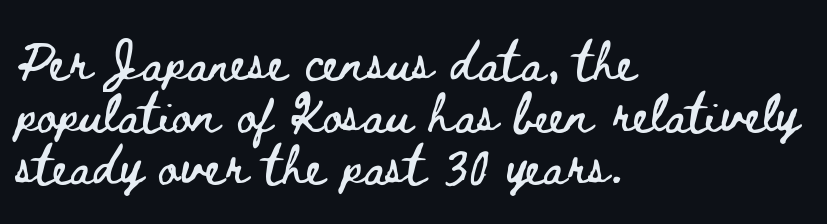
Q: Is the text underlined? A: No.
Q: How is the paragraph aligned? A: Left-aligned.
Q: Is the spacing between letters normal or unusually wide? A: Normal.
Q: Is the spacing between lines tight, normal or loose? A: Normal.
Q: Width (condensed, normal, or wide)? A: Wide.
Q: Stroke contrast? A: Low.
Q: x-height? A: Small.
Q: Monospaced? A: No.
